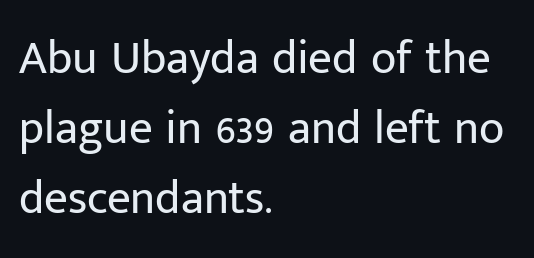
The image shows 47 px regular-weight sans-serif type, upright; set left-aligned, normal line spacing (1.49x), normal letter spacing, not underlined; low stroke contrast and a medium x-height.
